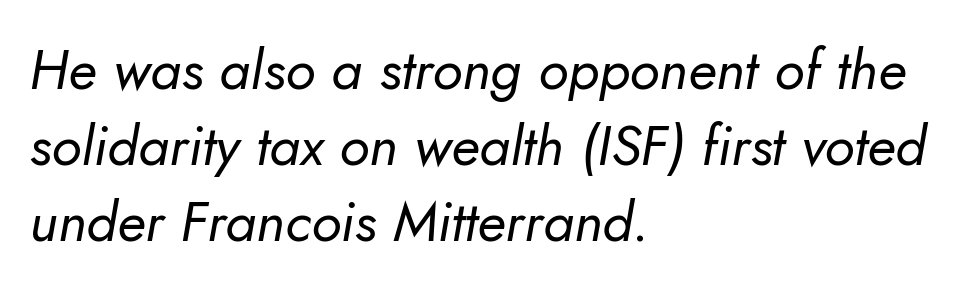
The image shows 56 px regular-weight type, italic (leaning right); set left-aligned, normal line spacing (1.36x), normal letter spacing, not underlined; low stroke contrast and a small x-height.
